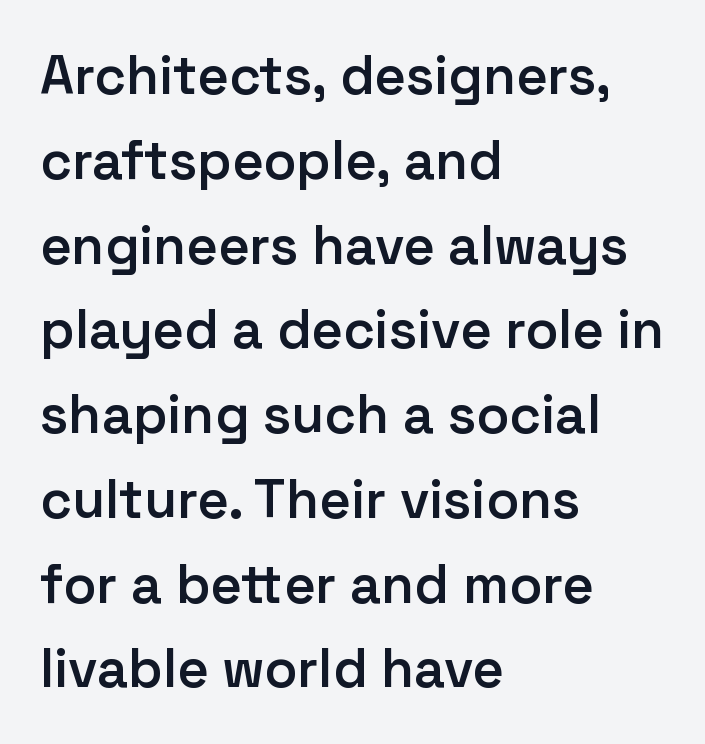
In terms of letterspacing, this is plain default setting. Regarding serifs, this sample does without them. The rendering uses natural spacing where letterforms have individual widths. Tall strokes in this sample are plumb rather than angled. Reading down the block, your eye returns to a fixed left position each line.
